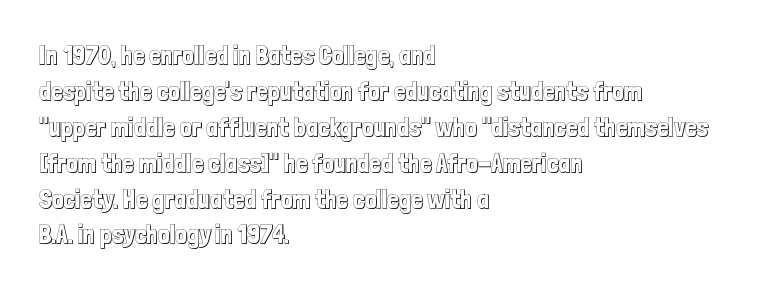
Q: Is the text italic (slanted)? A: No, it is upright.
Q: Is the text underlined? A: No.
Q: How is the paragraph aligned? A: Left-aligned.
Q: Is the spacing between letters normal or unusually wide? A: Normal.
Q: Is the spacing between lines tight, normal or loose? A: Normal.
